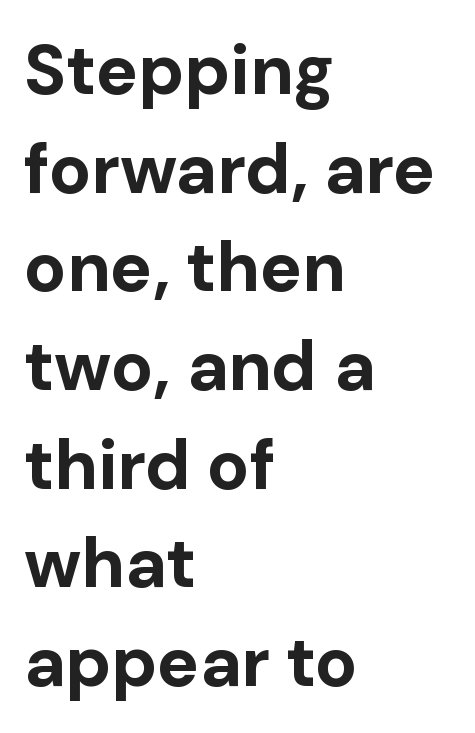
Lines of text with bare space underneath. Chunky letters — that's bold for sure. Looks like regular typesetting: each glyph gets only the width it needs. The face used here is rendered with its standard letterfit. Where is the straight margin? On the left.
